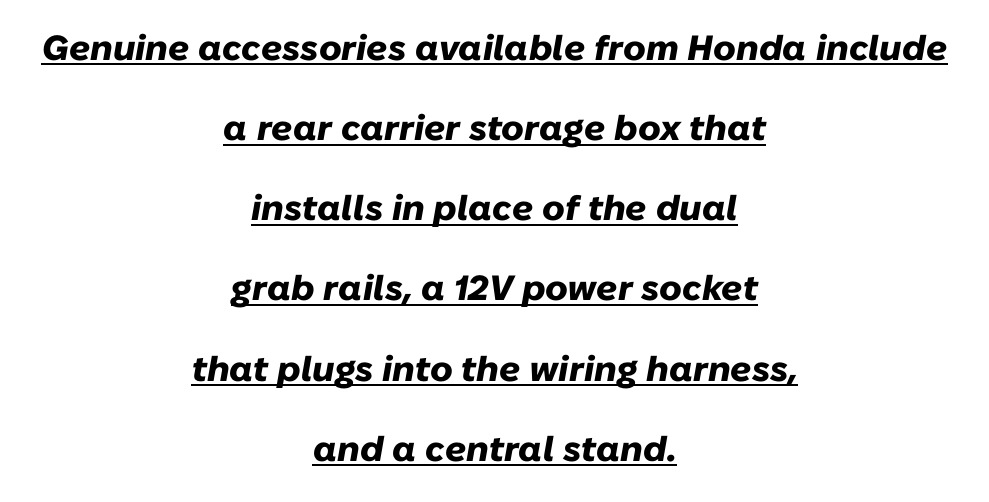
Q: Is the text bold? A: Yes.
Q: Is the text italic (slanted)? A: Yes, it leans right by about 10 degrees.
Q: Is the text underlined? A: Yes.
Q: How is the paragraph aligned? A: Centered.
Q: Is the spacing between letters normal or unusually wide? A: Normal.
Q: Is the spacing between lines tight, normal or loose? A: Loose.
Q: Width (condensed, normal, or wide)? A: Normal.
Q: Stroke contrast? A: Low.
Q: x-height? A: Medium.
Q: Monospaced? A: No.
